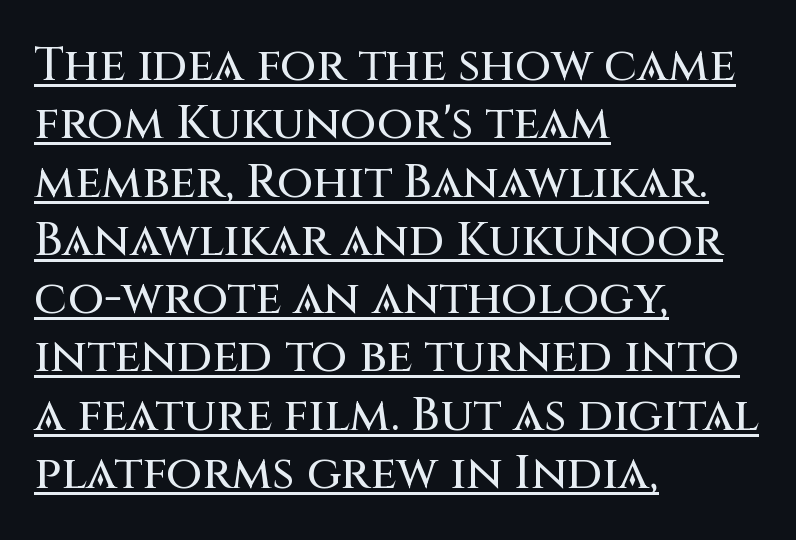
The image shows 47 px sans-serif type, upright; set left-aligned, line spacing 1.24x, normal letter spacing, underlined; medium stroke contrast and a large x-height.
